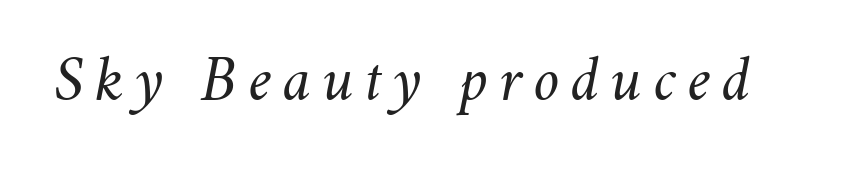
{"italic": "yes", "lean": "right", "slant_degrees": 11, "bold": "no", "weight": "regular", "width": "normal", "stroke_contrast": "medium", "x_height": "small", "monospaced": "no", "underline": "no", "glyph_px": 63}
